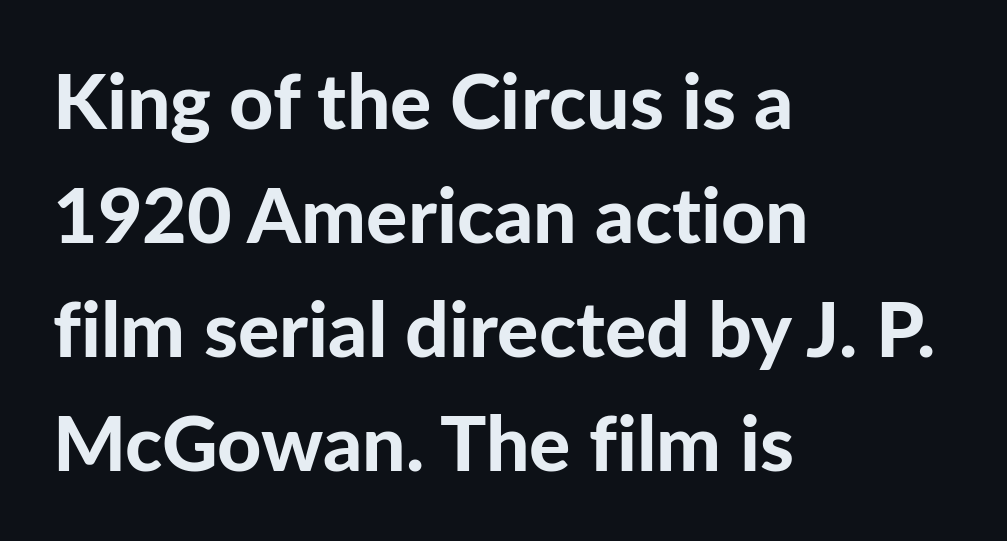
The glyphs are unaccompanied by any horizontal stroke below them. Regarding leading, the lines here are spaced in the standard way. Visually the block forms a straight wall on the left and a jagged coastline on the right. This is the regular roman posture of the typeface. Do the characters align in a grid? No, the font is proportional. Serif or sans? Sans — the stroke terminals are bare.
